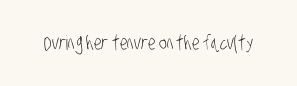
The image shows 20 px text type; set normal letter spacing, not underlined.
